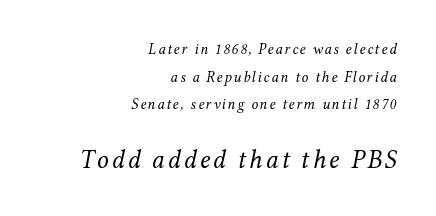
Q: Is the text bold? A: No.
Q: Is the text italic (slanted)? A: Yes, it leans right by about 12 degrees.
Q: Is the text underlined? A: No.
Q: How is the paragraph aligned? A: Right-aligned.
Q: Which block of text is set in a larger size, the first (top) or the second (bottom)? A: The second (bottom) one.
